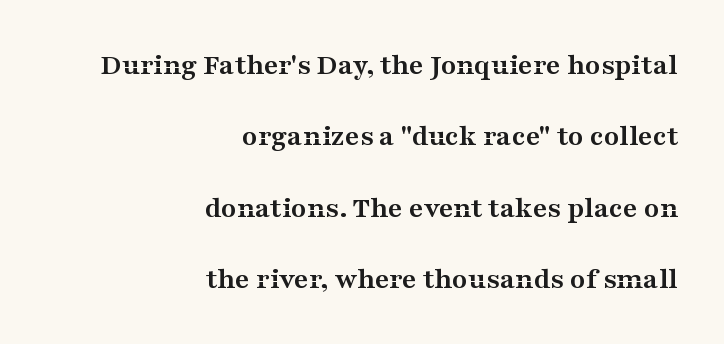
Q: Is the text bold? A: Yes.
Q: Is the text italic (slanted)? A: No, it is upright.
Q: Is the typeface a serif or a sans-serif typeface? A: Serif.
Q: Is the text underlined? A: No.
Q: How is the paragraph aligned? A: Right-aligned.
Q: Is the spacing between letters normal or unusually wide? A: Normal.
Q: Is the spacing between lines tight, normal or loose? A: Loose.
Q: Width (condensed, normal, or wide)? A: Wide.
Q: Stroke contrast? A: Medium.
Q: x-height? A: Medium.
Q: Monospaced? A: No.
